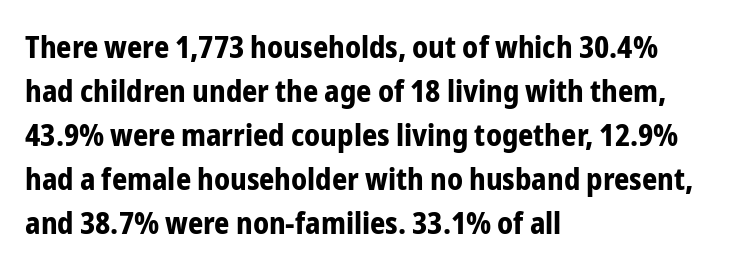
Q: Is the text bold? A: Yes.
Q: Is the text italic (slanted)? A: No, it is upright.
Q: Is the typeface a serif or a sans-serif typeface? A: Sans-serif.
Q: Is the text underlined? A: No.
Q: How is the paragraph aligned? A: Left-aligned.
Q: Is the spacing between letters normal or unusually wide? A: Normal.
Q: Is the spacing between lines tight, normal or loose? A: Normal.
Q: Width (condensed, normal, or wide)? A: Condensed.
Q: Stroke contrast? A: Low.
Q: x-height? A: Medium.
Q: Monospaced? A: No.
